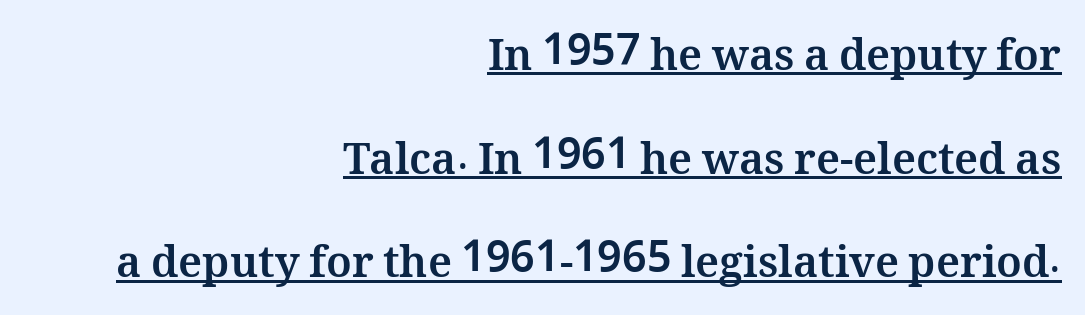
{"italic": "no", "bold": "yes", "weight": "bold", "width": "normal", "stroke_contrast": "medium", "x_height": "medium", "monospaced": "no", "underline": "yes", "align": "right", "line_spacing": "loose", "line_spacing_ratio": 2.41, "letter_spacing": "normal", "letter_spacing_em": 0.0, "glyph_px": 43}
